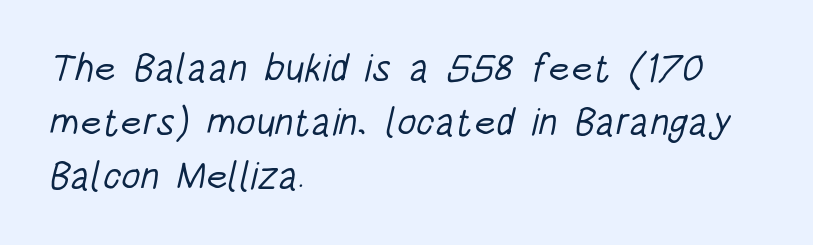
The image shows 39 px light, condensed sans-serif type; set left-aligned, normal line spacing (1.39x), normal letter spacing, not underlined; low stroke contrast and a large x-height.
